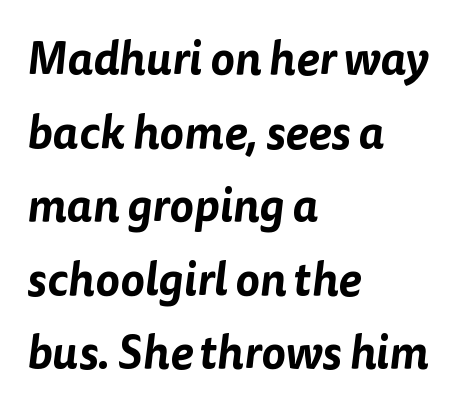
The image shows 46 px sans-serif type; set left-aligned, normal line spacing (1.6x), normal letter spacing, not underlined; low stroke contrast and a medium x-height.
